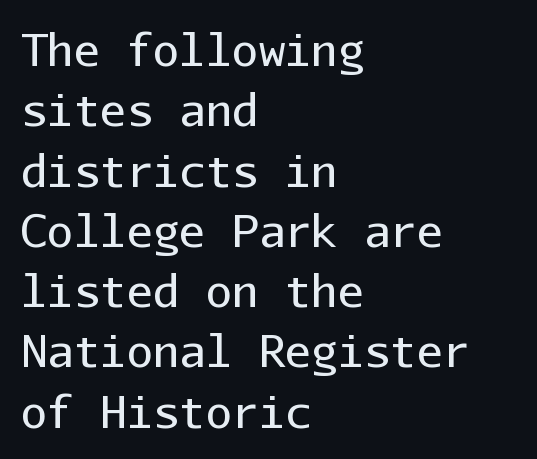
The image shows 44 px regular-weight sans-serif type, upright, monospaced; set left-aligned, normal line spacing (1.37x), normal letter spacing, not underlined; low stroke contrast and a medium x-height.
